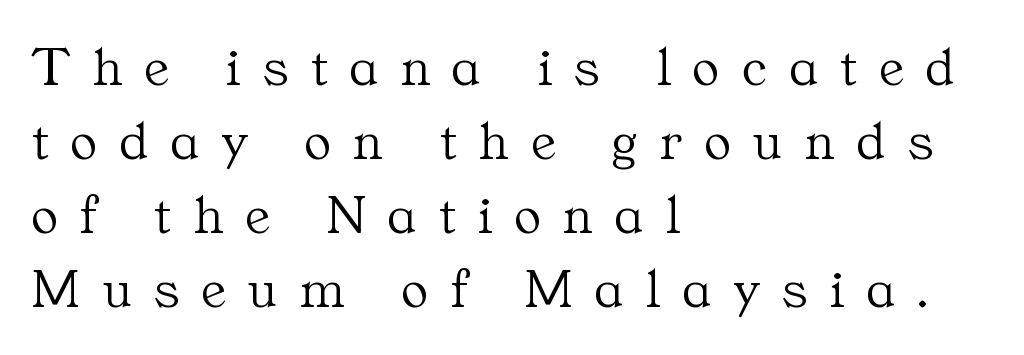
Q: Is the text bold? A: No.
Q: Is the text italic (slanted)? A: No, it is upright.
Q: Is the typeface a serif or a sans-serif typeface? A: Serif.
Q: Is the text underlined? A: No.
Q: How is the paragraph aligned? A: Left-aligned.
Q: Is the spacing between letters normal or unusually wide? A: Unusually wide.
Q: Is the spacing between lines tight, normal or loose? A: Normal.
Q: Width (condensed, normal, or wide)? A: Normal.
Q: Stroke contrast? A: Medium.
Q: x-height? A: Medium.
Q: Monospaced? A: No.
